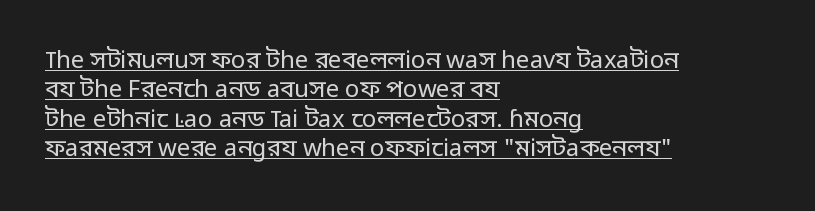
The image shows 24 px text type, upright; set left-aligned, line spacing 1.22x, normal letter spacing, underlined.
